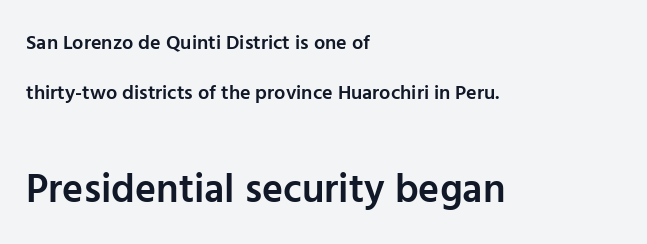
The image shows 40 px semibold sans-serif type, upright; set left-aligned, loose line spacing (2.48x), normal letter spacing, not underlined; the second (bottom) block is 2.0x larger; low stroke contrast and a medium x-height.
